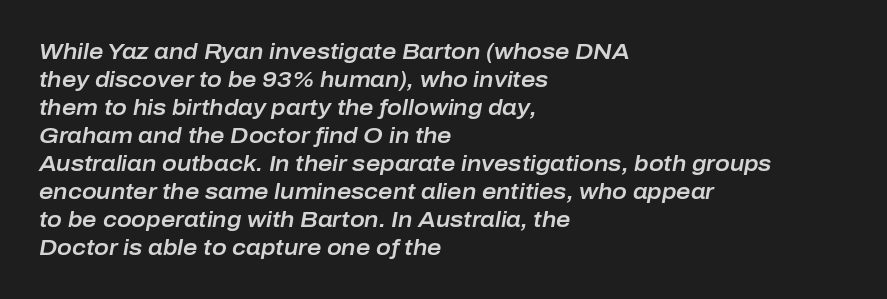
{"italic": "yes", "lean": "right", "slant_degrees": 10, "underline": "no", "align": "left", "line_spacing": "normal", "line_spacing_ratio": 1.27, "letter_spacing": "normal", "letter_spacing_em": 0.0, "glyph_px": 22}
